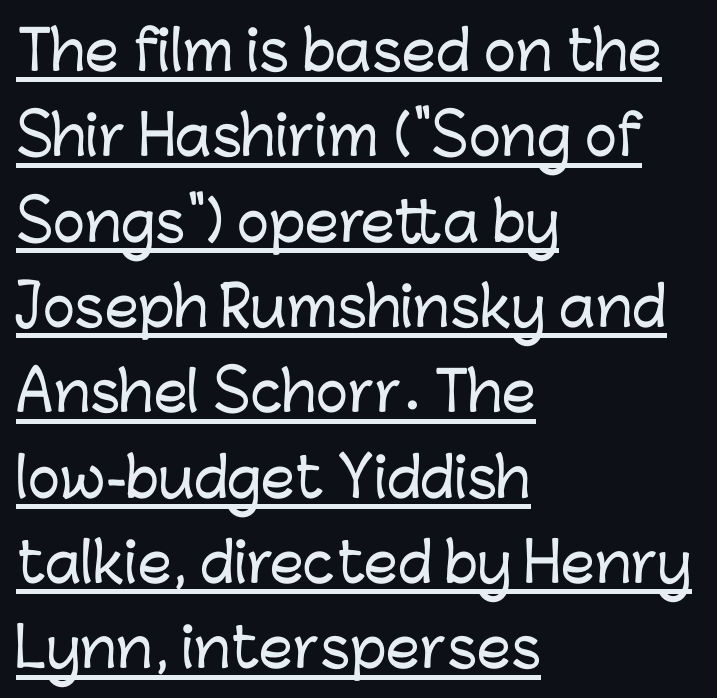
{"serif": "no", "italic": "no", "width": "normal", "stroke_contrast": "low", "x_height": "medium", "monospaced": "no", "underline": "yes", "align": "left", "line_spacing": "normal", "line_spacing_ratio": 1.58, "letter_spacing": "normal", "letter_spacing_em": 0.0, "glyph_px": 54}
